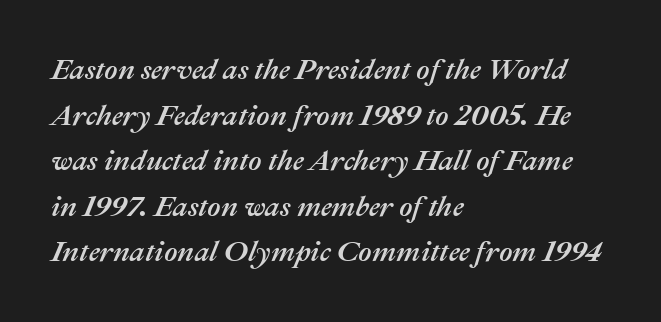
{"italic": "yes", "lean": "right", "slant_degrees": 22, "width": "normal", "stroke_contrast": "medium", "x_height": "medium", "monospaced": "no", "underline": "no", "align": "left", "line_spacing": "normal", "line_spacing_ratio": 1.57, "letter_spacing": "normal", "letter_spacing_em": 0.0, "glyph_px": 29}
